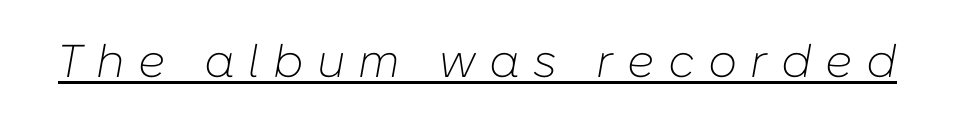
The image shows 46 px light type, italic (leaning right); set unusually wide letter spacing (+0.29 em), underlined; low stroke contrast and a medium x-height.
